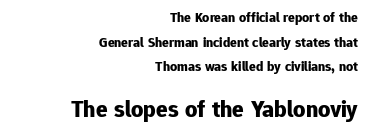
Bigger letters appear in the bottom chunk; the top chunk is reduced. The strip under each line holds only bare page. In terms of letterspacing, this is plain default setting. The typography opts for an upright posture over an oblique one. The setting favours the right margin, as signatures and pull-quotes sometimes do.
